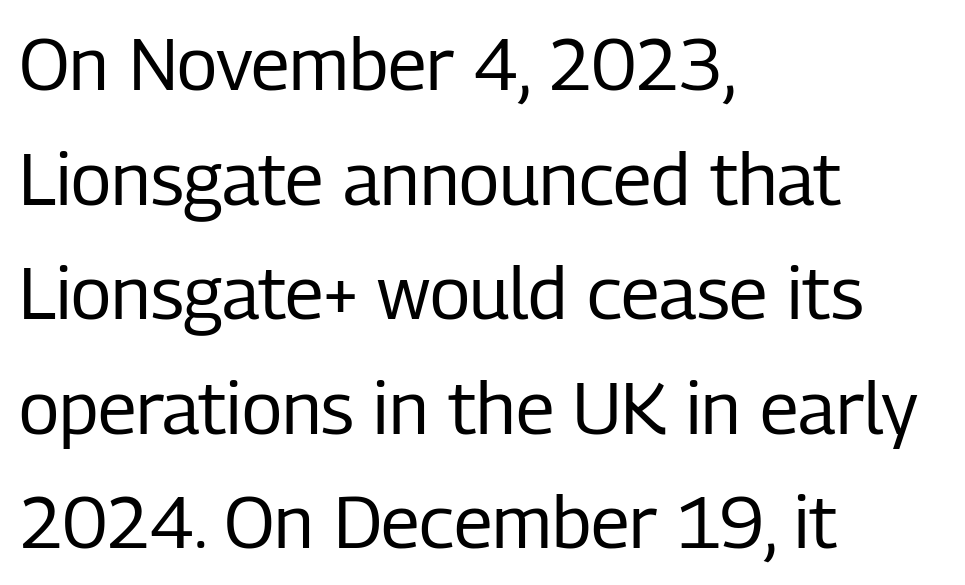
Q: Is the text bold? A: No.
Q: Is the text italic (slanted)? A: No, it is upright.
Q: Is the typeface a serif or a sans-serif typeface? A: Sans-serif.
Q: Is the text underlined? A: No.
Q: How is the paragraph aligned? A: Left-aligned.
Q: Is the spacing between letters normal or unusually wide? A: Normal.
Q: Is the spacing between lines tight, normal or loose? A: Normal.
Q: Width (condensed, normal, or wide)? A: Condensed.
Q: Stroke contrast? A: Low.
Q: x-height? A: Medium.
Q: Monospaced? A: No.
